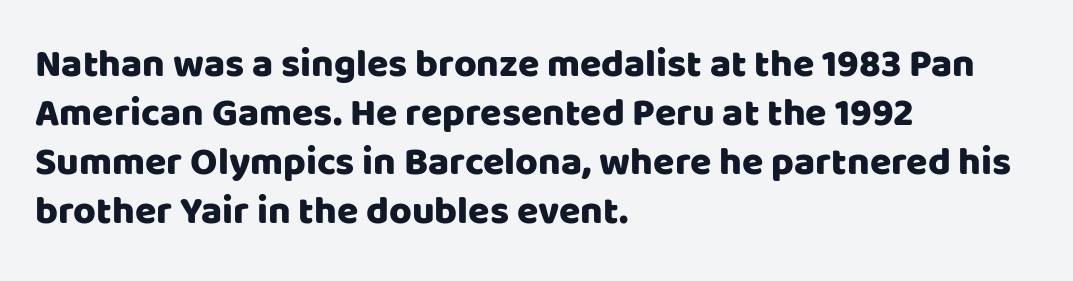
The typeface chosen for these lines omits serifs. Between one letter and the next there's only the usual sliver of space. Beneath every word, the page is bare. Style check: upright. A typesetter would call this proportional, since set widths differ per character. Is there much room between lines? A standard amount, neither cramped nor airy.
